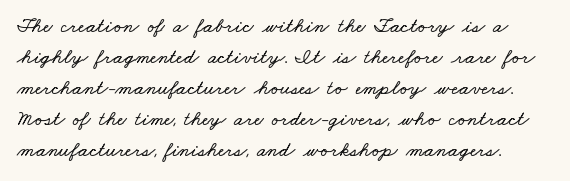
Q: Is the text underlined? A: No.
Q: Is the spacing between letters normal or unusually wide? A: Normal.
Q: Is the spacing between lines tight, normal or loose? A: Normal.
